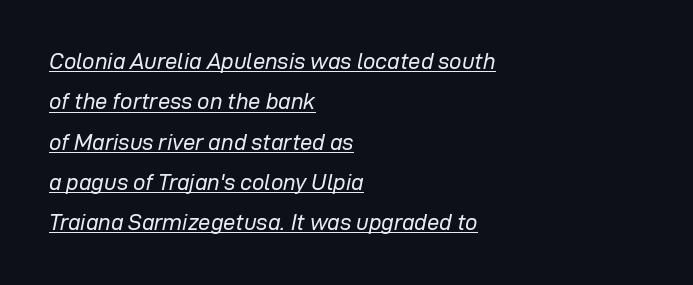
{"italic": "yes", "lean": "right", "slant_degrees": 12, "bold": "no", "underline": "yes", "align": "left", "line_spacing_ratio": 1.83, "letter_spacing": "normal", "letter_spacing_em": 0.0, "glyph_px": 22}
